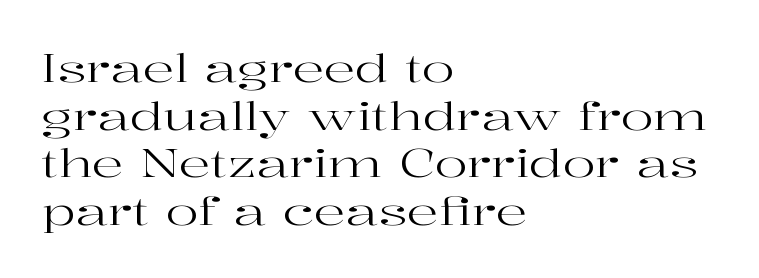
The letterforms sit shoulder to shoulder at normal distance. The typesetter chose a ragged-right arrangement here. The typeface chosen for these lines features serifs. Do the characters align in a grid? No, the font is proportional. The baseline area is clear.
